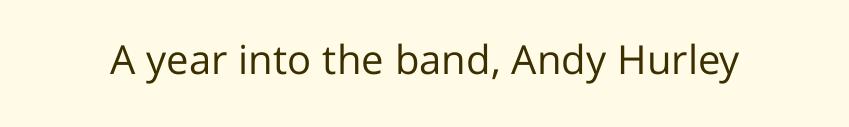
No italicization has been applied; the sample stays upright. The space directly below the letters is spotless. There is no visible air inserted between adjacent glyphs. Is this a heavy cut? Hardly; it is regular or lighter.
